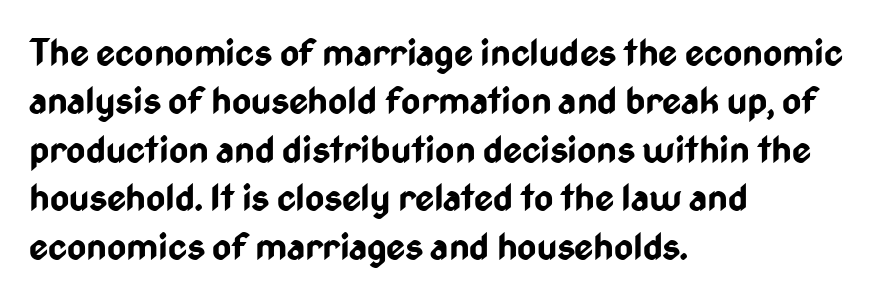
Q: Is the text bold? A: Yes.
Q: Is the text italic (slanted)? A: No, it is upright.
Q: Is the typeface a serif or a sans-serif typeface? A: Sans-serif.
Q: Is the text underlined? A: No.
Q: How is the paragraph aligned? A: Left-aligned.
Q: Is the spacing between letters normal or unusually wide? A: Normal.
Q: Is the spacing between lines tight, normal or loose? A: Normal.
Q: Width (condensed, normal, or wide)? A: Condensed.
Q: Stroke contrast? A: Low.
Q: x-height? A: Medium.
Q: Monospaced? A: No.
